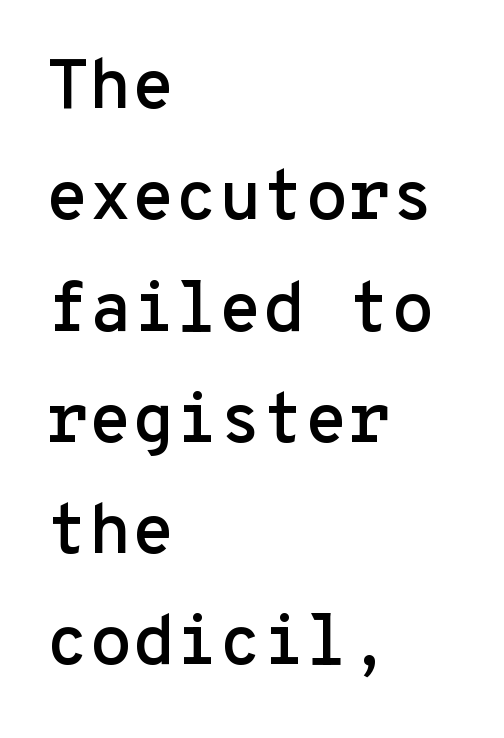
{"serif": "no", "italic": "no", "width": "normal", "stroke_contrast": "low", "x_height": "medium", "monospaced": "yes", "underline": "no", "align": "left", "line_spacing": "normal", "line_spacing_ratio": 1.59, "letter_spacing": "normal", "letter_spacing_em": 0.0, "glyph_px": 70}
